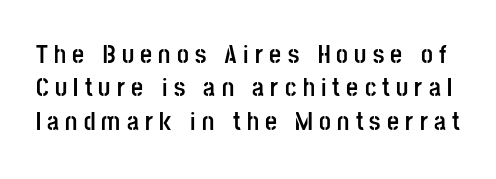
The image shows 26 px bold type, upright; set normal line spacing (1.28x), unusually wide letter spacing (+0.24 em), not underlined.
